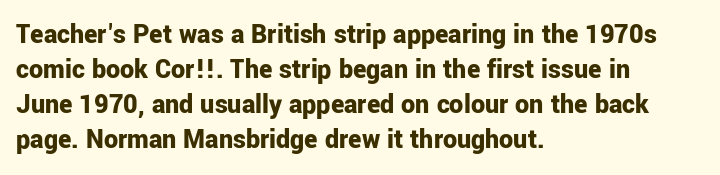
Q: Is the text bold? A: Yes.
Q: Is the text italic (slanted)? A: No, it is upright.
Q: Is the typeface a serif or a sans-serif typeface? A: Sans-serif.
Q: Is the text underlined? A: No.
Q: How is the paragraph aligned? A: Left-aligned.
Q: Is the spacing between letters normal or unusually wide? A: Normal.
Q: Is the spacing between lines tight, normal or loose? A: Normal.
Q: Width (condensed, normal, or wide)? A: Normal.
Q: Stroke contrast? A: Low.
Q: x-height? A: Medium.
Q: Monospaced? A: No.
